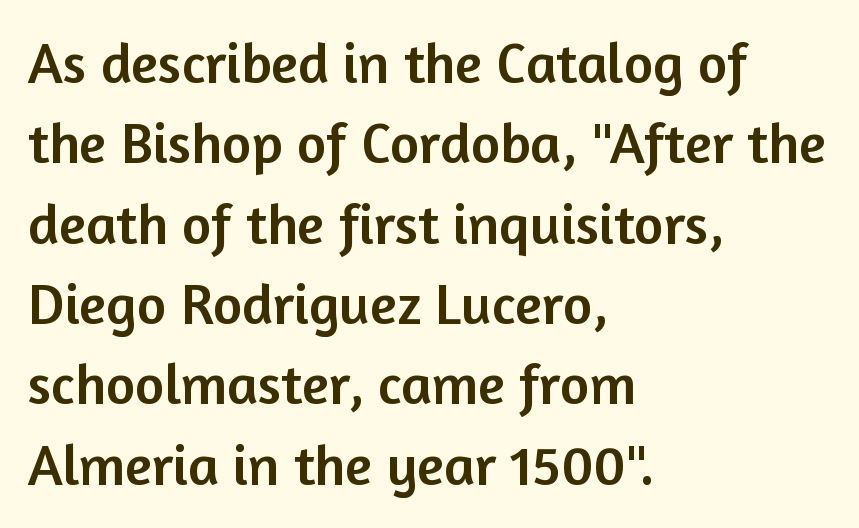
Do the characters align in a grid? No, the font is proportional. Is this a sans? Yes — the strokes have no serifs. The letterforms sit shoulder to shoulder at normal distance. Underline: absent.
